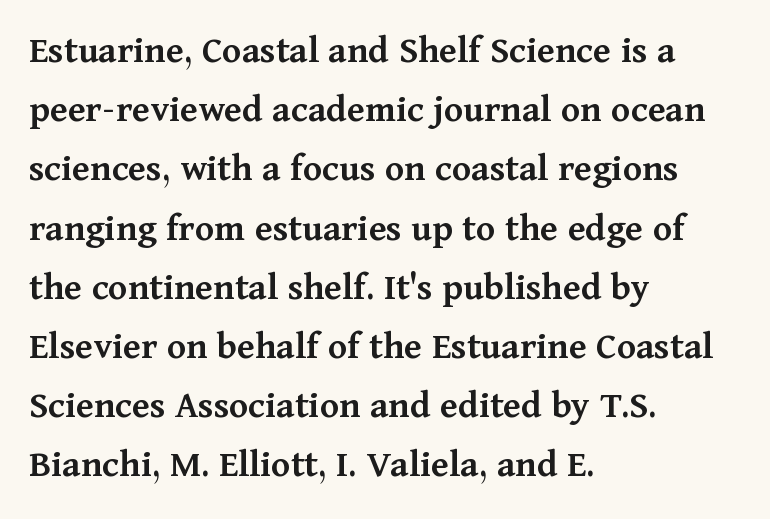
Look at the bottom of the vertical strokes: they flare into serifs here. Varying glyph widths throughout — classic text-font behaviour. These lines were composed using upright roman letters. The line-height multiplier appears to be the usual default.
